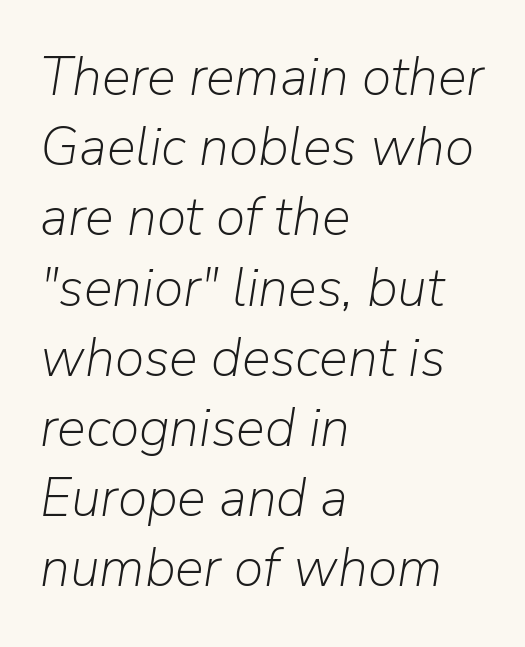
The image shows 54 px light type, italic (leaning right); set left-aligned, normal line spacing (1.3x), normal letter spacing, not underlined; low stroke contrast and a medium x-height.
